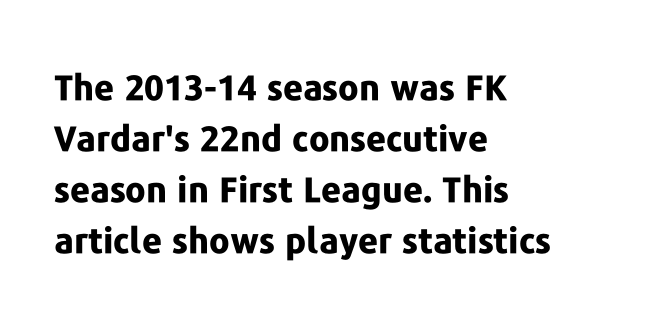
What's the leading like? Ordinary, nothing unusual. Pretty heavy lettering here — definitely bold. Serif or sans? Sans — the stroke terminals are bare. Do the characters align in a grid? No, the font is proportional. These lines are set flush left with a ragged right edge. No word sits above an underline.
